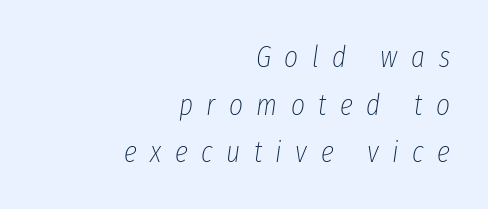
The image shows 30 px thin, condensed type, italic (leaning right); set right-aligned, normal line spacing (1.59x), unusually wide letter spacing (+0.45 em), not underlined; low stroke contrast and a medium x-height.
